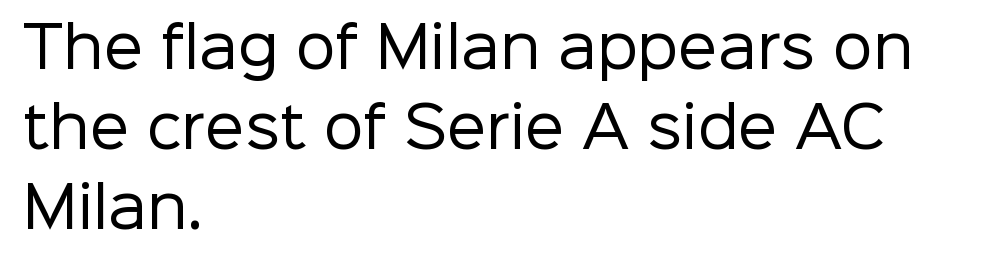
The image shows 56 px regular-weight sans-serif type, upright; set left-aligned, normal line spacing (1.43x), normal letter spacing, not underlined; low stroke contrast and a medium x-height.
